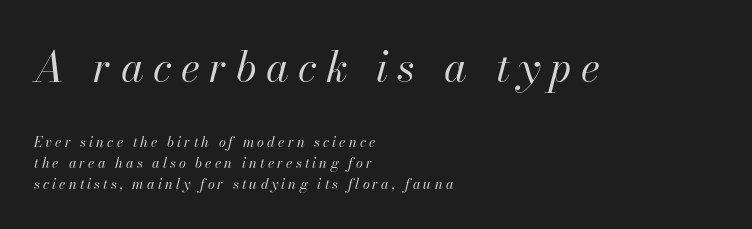
Which margin do the lines hug? The left one — the right edge is uneven. Type without underlining. The rendering applies a slant to the glyphs. Which chunk is bigger? The first one — the top block dwarfs the bottom. No extra ink here — the face is not bold.
